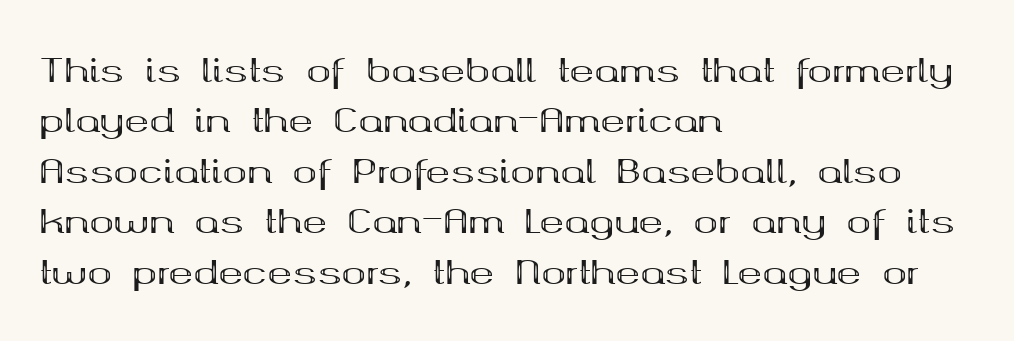
The passage shown is typeset with a serif family. Note the varied advance widths — an 'i' is clearly narrower than an 'm'. Ascenders rise straight up at ninety degrees. The space beneath each line is pristine and unruled. Reading down the column, the eye jumps a familiar distance to each next line. The ragged edge is on the right, which tells us the setting is flush left.
